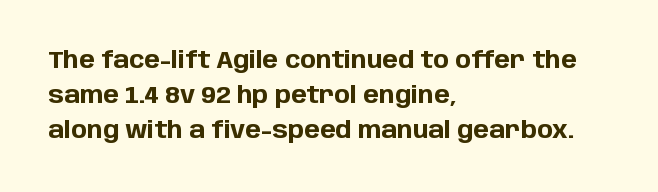
Nope, not italic — everything's standing straight. The passage shown has conventional tracking throughout. Bold? Absolutely — the strokes are thick and heavy. If you drew a ruler down the left edge, every line would touch it. The gap between lines stays unmarked. Horizontal bands of white between lines are of average thickness.
